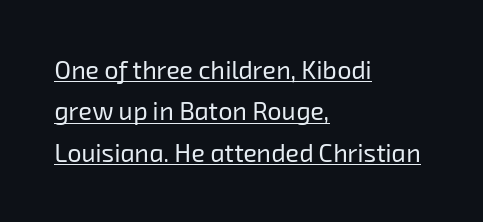
{"bold": "no", "underline": "yes", "align": "left", "line_spacing": "normal", "line_spacing_ratio": 1.66, "letter_spacing": "normal", "letter_spacing_em": 0.0, "glyph_px": 25}
